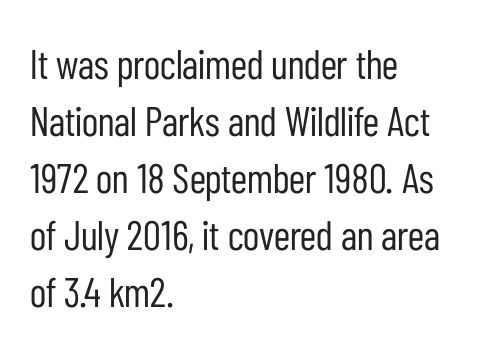
The image shows 41 px regular-weight, condensed sans-serif type, upright; set left-aligned, normal line spacing (1.39x), normal letter spacing, not underlined; low stroke contrast and a medium x-height.
